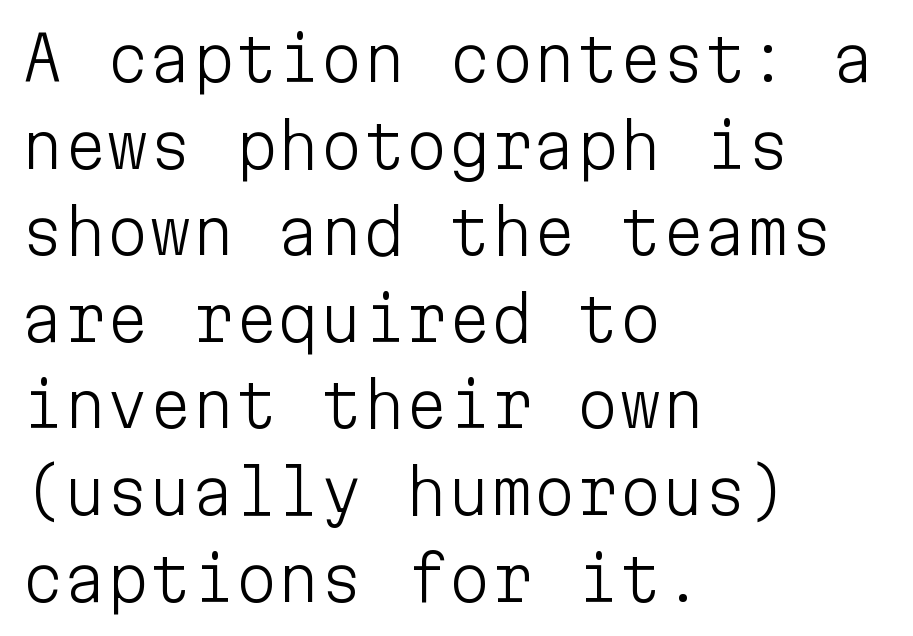
{"serif": "no", "italic": "no", "bold": "no", "weight": "light", "width": "normal", "stroke_contrast": "low", "x_height": "medium", "monospaced": "yes", "underline": "no", "align": "left", "line_spacing": "normal", "line_spacing_ratio": 1.42, "letter_spacing": "normal", "letter_spacing_em": 0.0, "glyph_px": 61}
